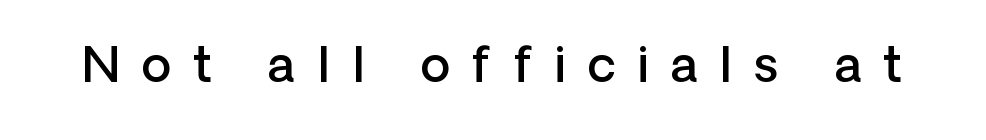
Italic: no, the glyphs are upright roman. Summary of weight: moderately heavy, a semibold. The passage shown is not underscored anywhere. The gaps between neighbouring characters are conspicuously large.
